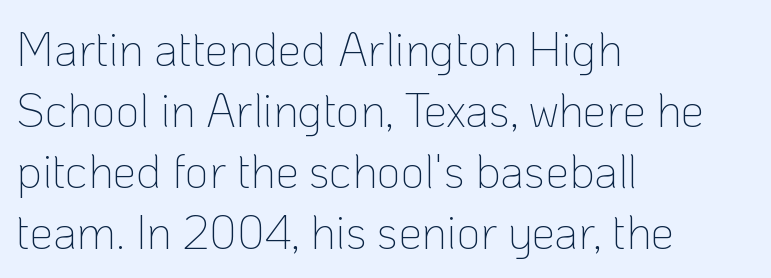
{"serif": "no", "italic": "no", "bold": "no", "weight": "thin", "width": "normal", "stroke_contrast": "low", "x_height": "medium", "monospaced": "no", "underline": "no", "align": "left", "line_spacing": "normal", "line_spacing_ratio": 1.3, "letter_spacing": "normal", "letter_spacing_em": 0.0, "glyph_px": 47}
